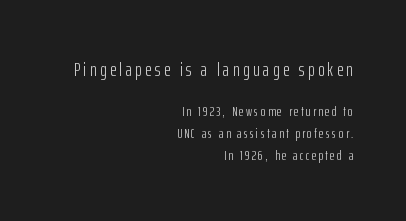
Q: Is the text bold? A: No.
Q: Is the text italic (slanted)? A: No, it is upright.
Q: Is the text underlined? A: No.
Q: How is the paragraph aligned? A: Right-aligned.
Q: Is the spacing between lines tight, normal or loose? A: Normal.
Q: Which block of text is set in a larger size, the first (top) or the second (bottom)? A: The first (top) one.
